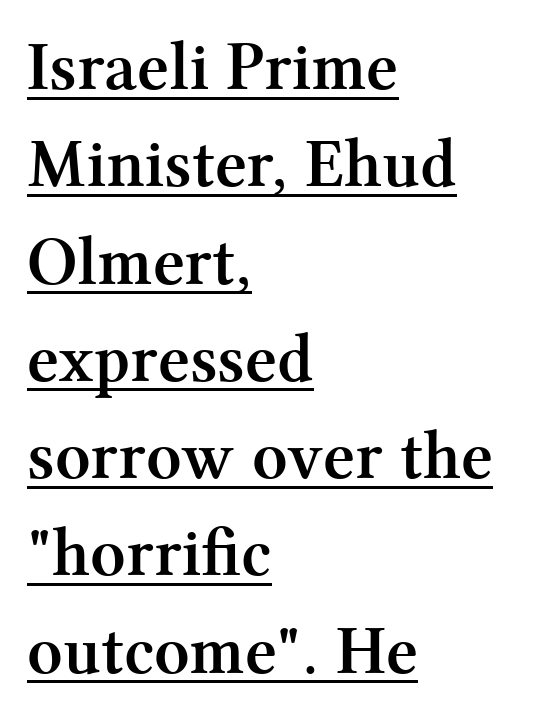
Q: Is the text bold? A: Yes.
Q: Is the text italic (slanted)? A: No, it is upright.
Q: Is the typeface a serif or a sans-serif typeface? A: Serif.
Q: Is the text underlined? A: Yes.
Q: How is the paragraph aligned? A: Left-aligned.
Q: Is the spacing between letters normal or unusually wide? A: Normal.
Q: Is the spacing between lines tight, normal or loose? A: Normal.
Q: Width (condensed, normal, or wide)? A: Normal.
Q: Stroke contrast? A: Medium.
Q: x-height? A: Medium.
Q: Monospaced? A: No.
